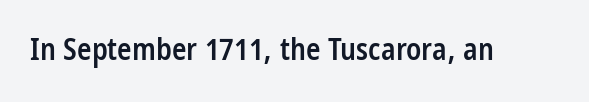
Look at the tracking — it's just the regular setting, nothing added. Stems and bowls a touch heavier than normal — semibold. Each row of text sits above clean, open space. Unlike italic type, these characters show no tilt at all. Varying glyph widths throughout — classic text-font behaviour.
